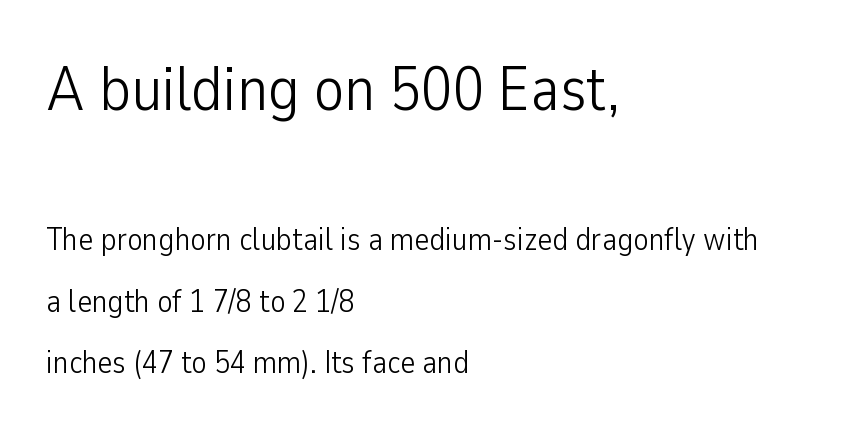
The image shows 63 px light, condensed sans-serif type, upright; set left-aligned, loose line spacing (1.92x), normal letter spacing, not underlined; the first (top) block is 1.97x larger; low stroke contrast and a medium x-height.
